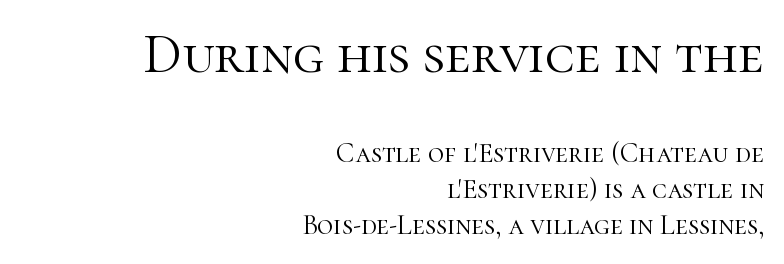
Look at the glyph heights: the upper group is clearly the bigger setting. Nobody touched the tracking dial on this one. The letters look calm and open, with moderate or lighter stems. Is the block centered? No — it sits flush against the right margin. The rows are spaced the way most documents space them. Posture: upright roman.
